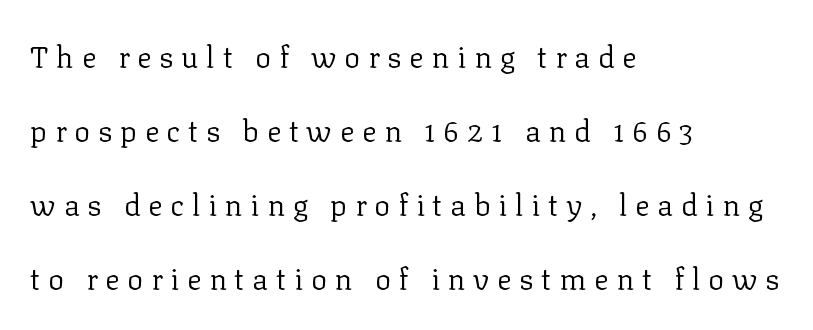
{"serif": "yes", "italic": "no", "bold": "no", "weight": "regular", "width": "normal", "stroke_contrast": "low", "x_height": "medium", "monospaced": "no", "underline": "no", "align": "left", "line_spacing": "loose", "line_spacing_ratio": 2.47, "letter_spacing": "wide", "letter_spacing_em": 0.26, "glyph_px": 30}
